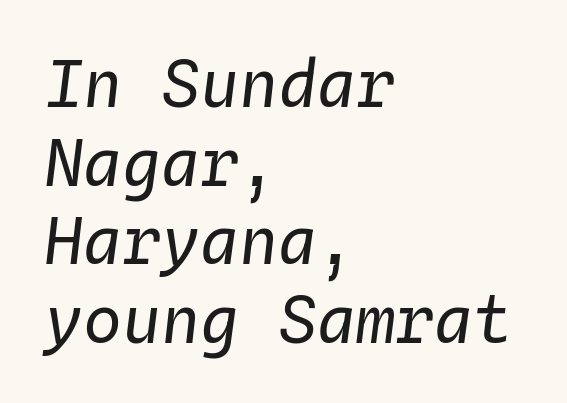
Alignment: flush left. Words float on clear page, feet unadorned. Is this a fixed-width face? Yes — each glyph sits in an identical cell. The type is set solid horizontally, with unmodified tracking. These glyphs show unthickened strokes, regular width or finer.
